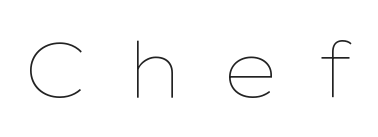
{"italic": "no", "bold": "no", "weight": "thin", "width": "wide", "stroke_contrast": "low", "x_height": "medium", "monospaced": "no", "underline": "no", "letter_spacing": "wide", "letter_spacing_em": 0.48, "glyph_px": 77}
